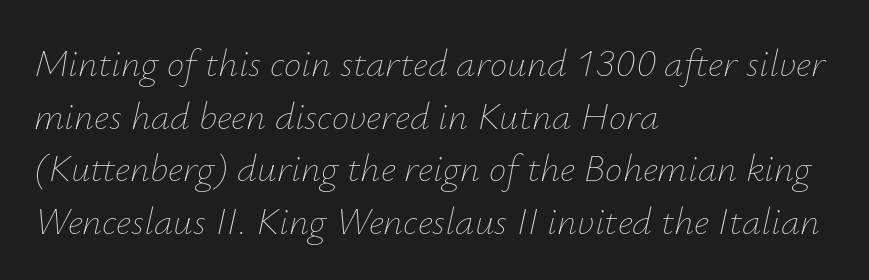
Heft: none added — not bold. Compared with typical body copy, the letter spacing here is the same. Leading: standard. The face used here is proportionally spaced, like ordinary book or web type.
